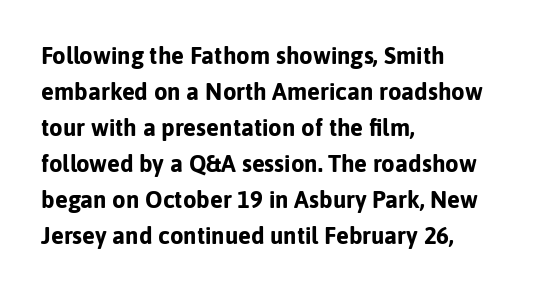
These lines are set flush left with a ragged right edge. Upright lettering throughout. Compared with typical body copy, the letter spacing here is the same. The line-height multiplier appears to be the usual default.
